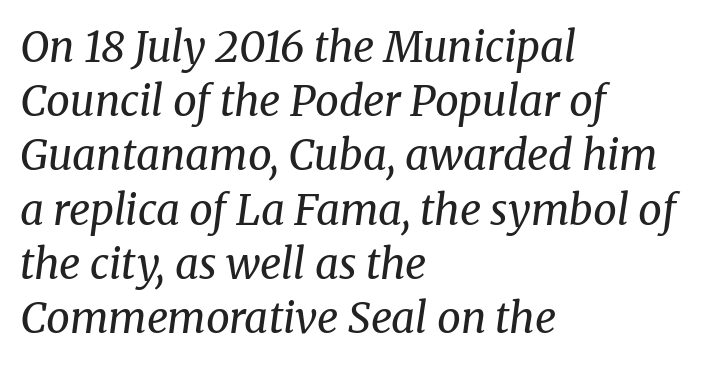
The image shows 42 px regular-weight serif type, italic (leaning right); set left-aligned, normal line spacing (1.29x), normal letter spacing, not underlined; medium stroke contrast and a medium x-height.
